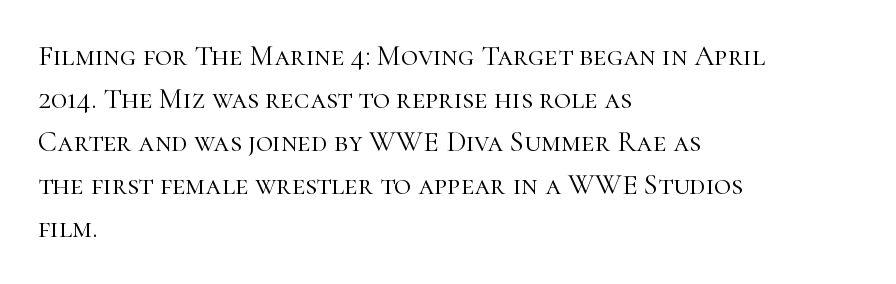
{"serif": "yes", "italic": "no", "bold": "no", "weight": "light", "width": "normal", "stroke_contrast": "high", "x_height": "medium", "monospaced": "no", "underline": "no", "align": "left", "line_spacing": "normal", "line_spacing_ratio": 1.48, "letter_spacing": "normal", "letter_spacing_em": 0.0, "glyph_px": 29}
